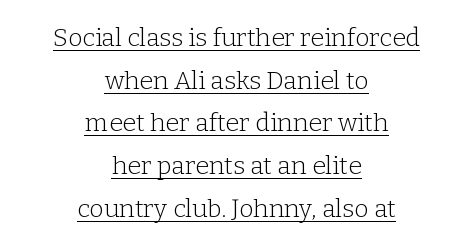
The passage shown has conventional tracking throughout. The typography opts for an upright posture over an oblique one. The weight would be labelled regular, book, light, or lighter still. The compositor balanced each line on the midline. Underlining? Definitely there.
